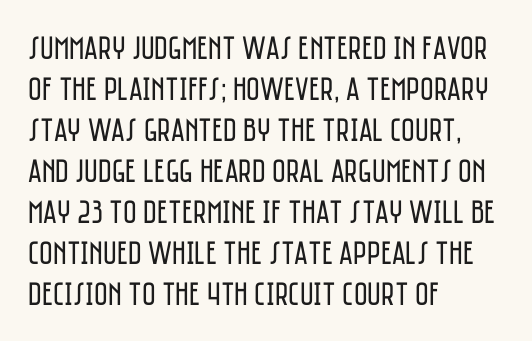
Q: Is the text bold? A: No.
Q: Is the text italic (slanted)? A: No, it is upright.
Q: Is the typeface a serif or a sans-serif typeface? A: Sans-serif.
Q: Is the text underlined? A: No.
Q: How is the paragraph aligned? A: Left-aligned.
Q: Is the spacing between letters normal or unusually wide? A: Normal.
Q: Width (condensed, normal, or wide)? A: Condensed.
Q: Stroke contrast? A: Low.
Q: x-height? A: Large.
Q: Monospaced? A: No.
